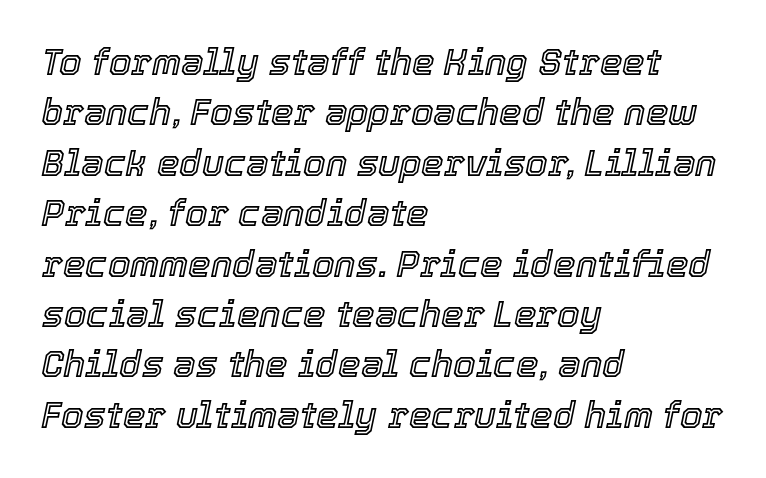
Where is the straight margin? On the left. Honestly, the row spacing looks completely unremarkable. This sample uses plain, unmodified letter spacing. The face used here is proportionally spaced, like ordinary book or web type. The axis of the letterforms is tilted away from vertical. Rule under the text: the space is simply empty.
